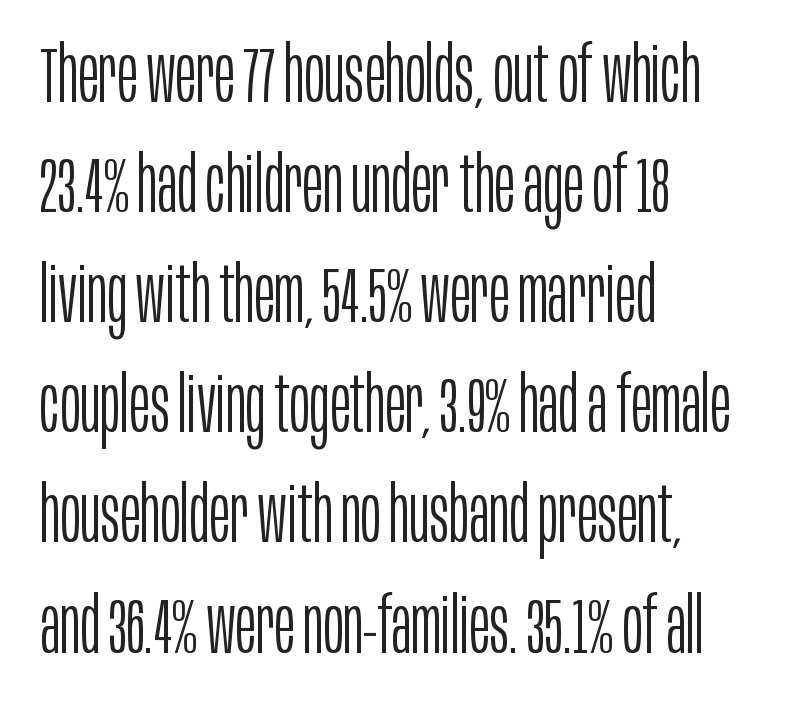
No letter is thick-stroked: the sample isn't bold. A typesetter would call this leading conventional body-copy spacing. The letters advance in unequal steps, a hallmark of proportional type. Descenders hang freely into open space. The typesetter chose a ragged-right arrangement here.
